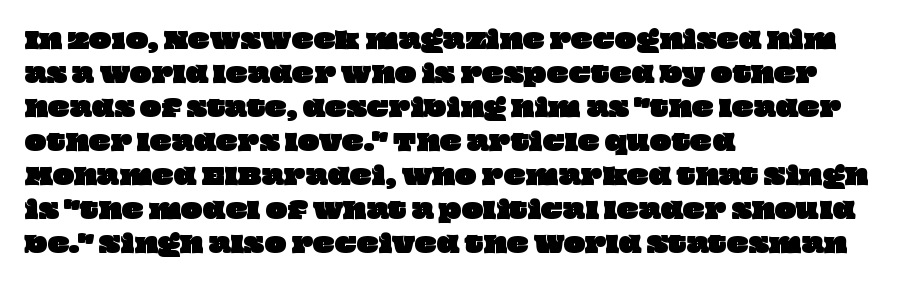
Honestly, the row spacing looks completely unremarkable. The setting favours the left margin, as ordinary paragraphs usually do. There is no visible air inserted between adjacent glyphs. Rule under the text: the space is simply empty.
